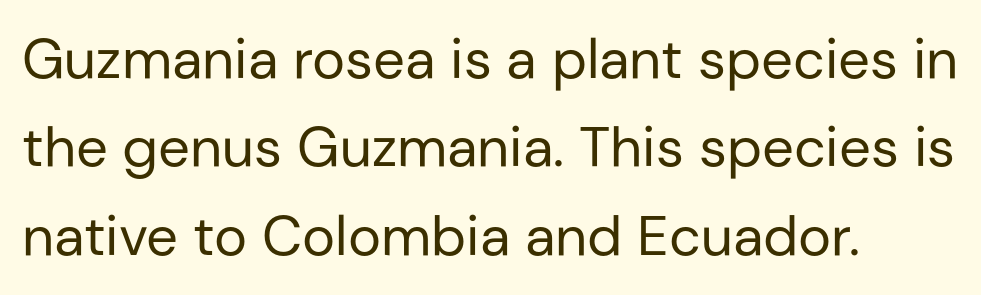
The image shows 56 px regular-weight sans-serif type, upright; set left-aligned, normal line spacing (1.58x), normal letter spacing, not underlined; low stroke contrast and a medium x-height.
